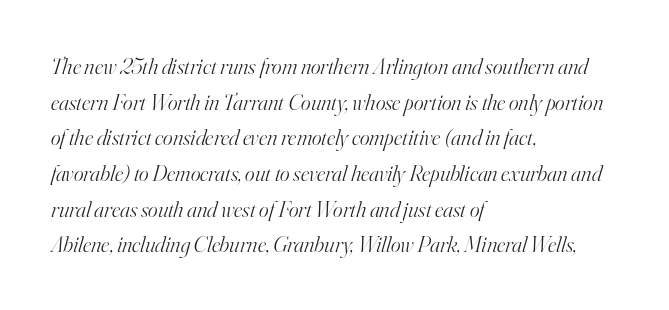
There's an unmistakable incline to the writing here. Weight: in the light-to-regular range. The rendering keeps characters at their native spacing. Letters rest on an invisible, unmarked baseline. This sample is left-justified, so line endings fall wherever the words run out. These lines sit exactly where default settings would place them.
